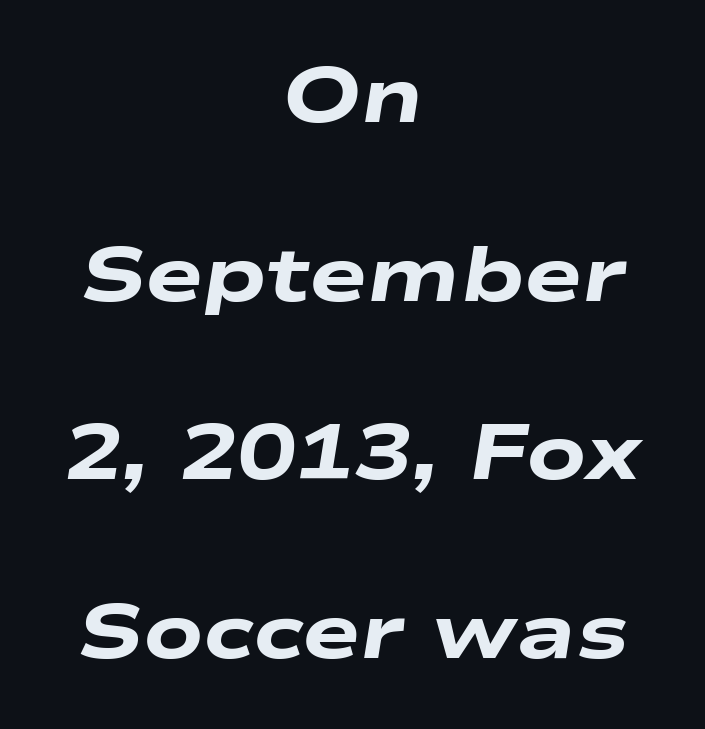
Q: Is the text bold? A: Yes.
Q: Is the text italic (slanted)? A: Yes, it leans right by about 9 degrees.
Q: Is the text underlined? A: No.
Q: How is the paragraph aligned? A: Centered.
Q: Is the spacing between letters normal or unusually wide? A: Normal.
Q: Is the spacing between lines tight, normal or loose? A: Loose.
Q: Width (condensed, normal, or wide)? A: Wide.
Q: Stroke contrast? A: Low.
Q: x-height? A: Medium.
Q: Monospaced? A: No.
